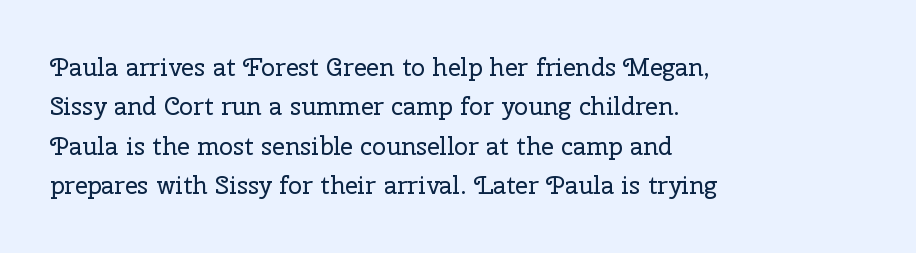
This block has exactly the height ordinary leading produces. Heft: none added — not bold. The face used here is rendered with its standard letterfit. Horizontally, the lines are justified to the leading edge only.
